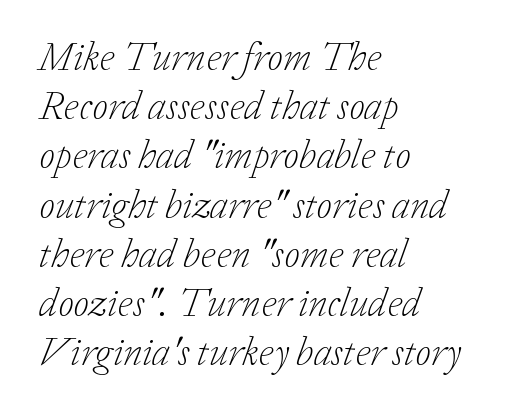
Q: Is the text bold? A: No.
Q: Is the text italic (slanted)? A: Yes, it leans right by about 20 degrees.
Q: Is the typeface a serif or a sans-serif typeface? A: Serif.
Q: Is the text underlined? A: No.
Q: How is the paragraph aligned? A: Left-aligned.
Q: Is the spacing between letters normal or unusually wide? A: Normal.
Q: Width (condensed, normal, or wide)? A: Normal.
Q: Stroke contrast? A: Low.
Q: x-height? A: Medium.
Q: Monospaced? A: No.
